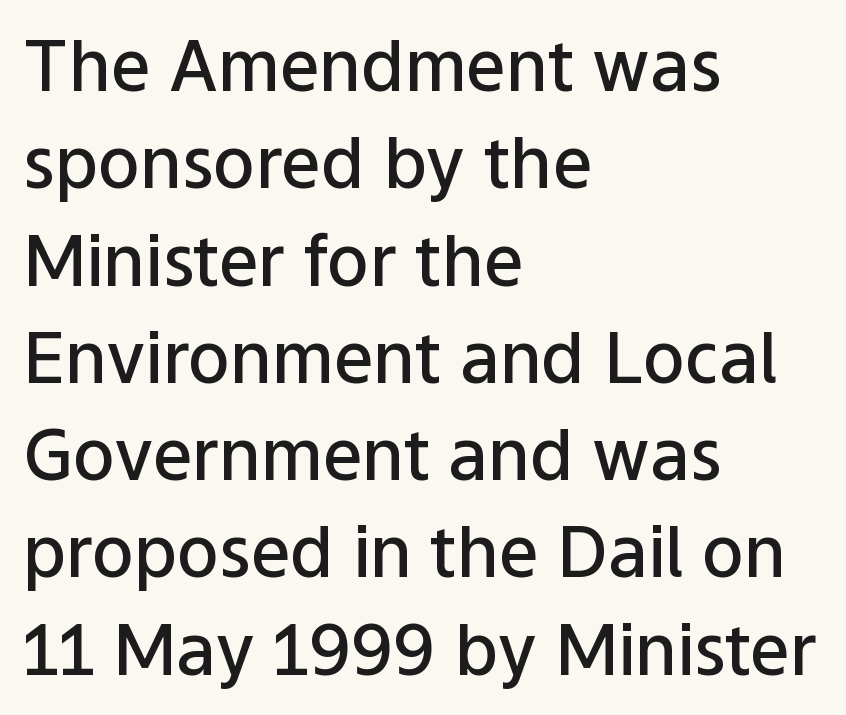
{"serif": "no", "italic": "no", "bold": "semi", "weight": "semibold", "width": "normal", "stroke_contrast": "low", "x_height": "medium", "monospaced": "no", "underline": "no", "align": "left", "line_spacing": "normal", "line_spacing_ratio": 1.39, "letter_spacing": "normal", "letter_spacing_em": 0.0, "glyph_px": 70}
